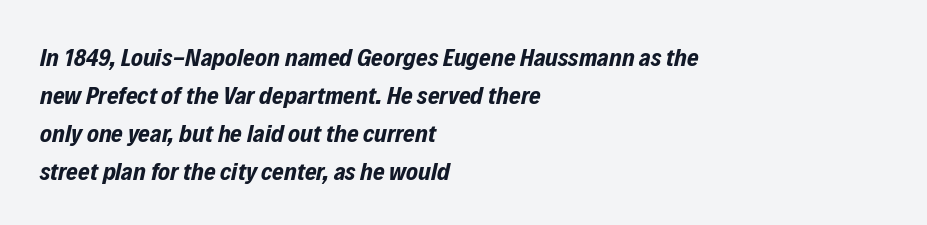
{"italic": "yes", "lean": "right", "slant_degrees": 12, "bold": "yes", "underline": "no", "align": "left", "line_spacing": "normal", "line_spacing_ratio": 1.52, "letter_spacing": "normal", "letter_spacing_em": 0.0, "glyph_px": 25}
